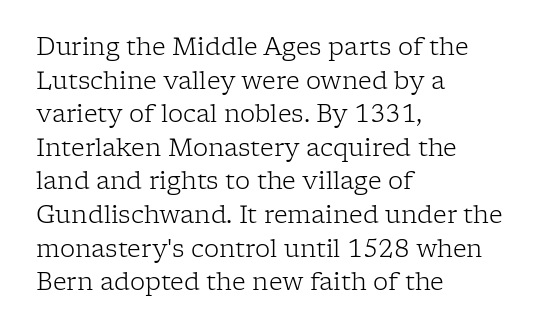
Does the copy run flush right? No — it runs flush left. Does extra space separate the letters? No, they use regular spacing. The letters look calm and open, with moderate or lighter stems. Beneath every word, the page is bare. Normally led — the rows are evenly, conventionally spaced.
